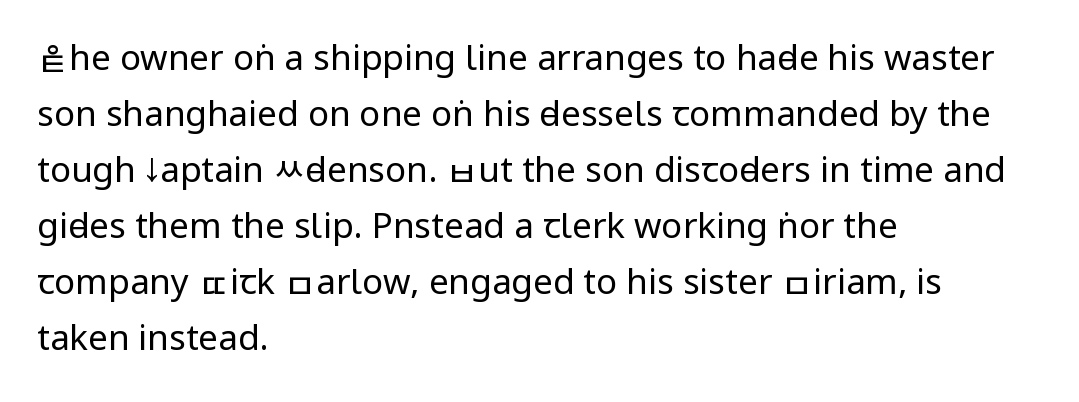
The face used here is rendered with its standard letterfit. Line spacing here is normal. The letters advance in unequal steps, a hallmark of proportional type. This is the regular roman posture of the typeface. I'd call this a sans setting — the letters go barefoot.
